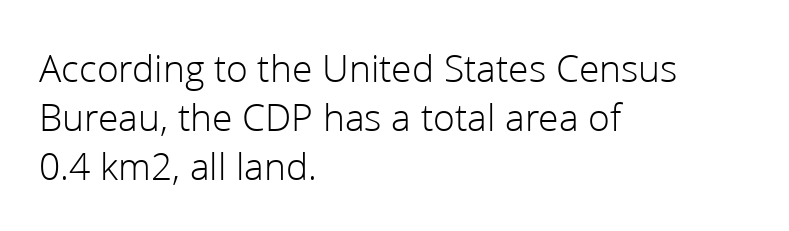
{"serif": "no", "italic": "no", "bold": "no", "weight": "light", "width": "normal", "stroke_contrast": "low", "x_height": "medium", "monospaced": "no", "underline": "no", "align": "left", "line_spacing_ratio": 1.22, "letter_spacing": "normal", "letter_spacing_em": 0.0, "glyph_px": 40}
